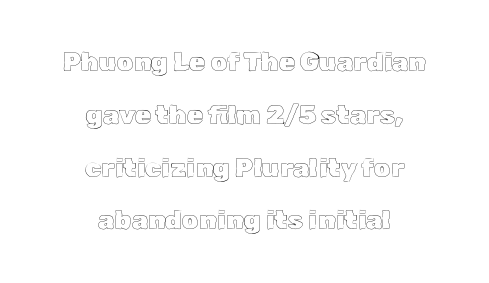
Any mark beneath the type? The region is blank. The lettering stays uniformly vertical, giving the passage a roman look. Teacher's note: observe the equal gaps on both sides — that is centered alignment. Widely set lines give the paragraph a tall, airy silhouette.
